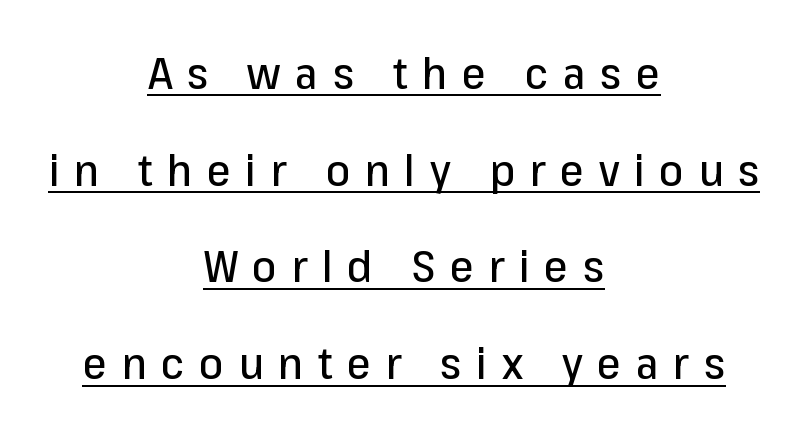
{"serif": "no", "italic": "no", "width": "normal", "stroke_contrast": "low", "x_height": "medium", "monospaced": "no", "underline": "yes", "align": "center", "line_spacing": "loose", "line_spacing_ratio": 2.25, "letter_spacing": "wide", "letter_spacing_em": 0.34, "glyph_px": 43}
